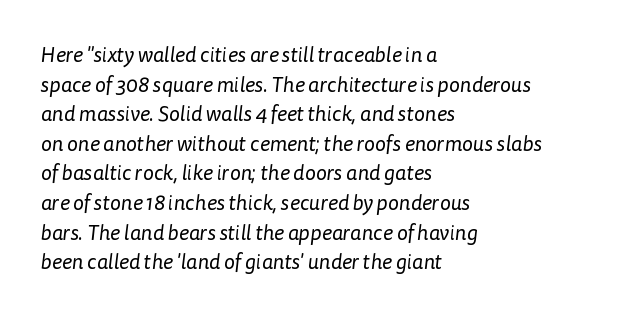
Q: Is the text bold? A: No.
Q: Is the text underlined? A: No.
Q: How is the paragraph aligned? A: Left-aligned.
Q: Is the spacing between letters normal or unusually wide? A: Normal.
Q: Is the spacing between lines tight, normal or loose? A: Normal.
